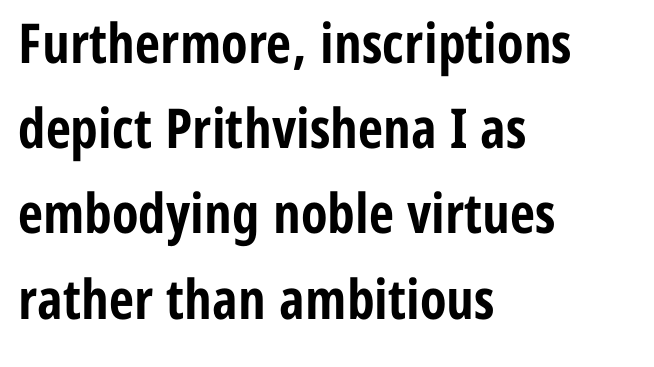
These lines are set flush left with a ragged right edge. There is no visible air inserted between adjacent glyphs. Each letter keeps its own natural width here, so spacing adapts to shape. The lines sit at an ordinary, default distance from one another. Observe the absence of serifs on each vertical stroke in this sample.
